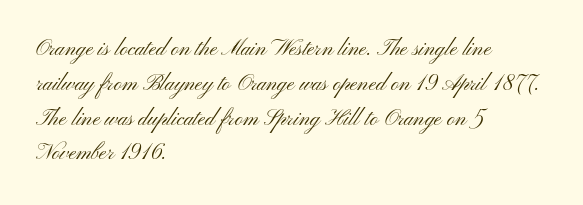
{"bold": "no", "underline": "no", "align": "left", "line_spacing": "normal", "line_spacing_ratio": 1.58, "letter_spacing": "normal", "letter_spacing_em": 0.0, "glyph_px": 22}
